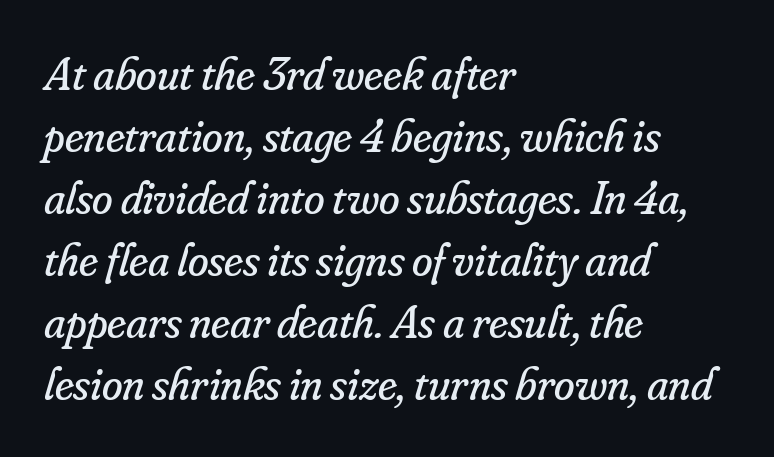
{"serif": "yes", "italic": "yes", "lean": "right", "slant_degrees": 16, "bold": "no", "weight": "regular", "width": "normal", "stroke_contrast": "low", "x_height": "small", "monospaced": "no", "underline": "no", "align": "left", "line_spacing": "normal", "line_spacing_ratio": 1.32, "letter_spacing": "normal", "letter_spacing_em": 0.0, "glyph_px": 47}
